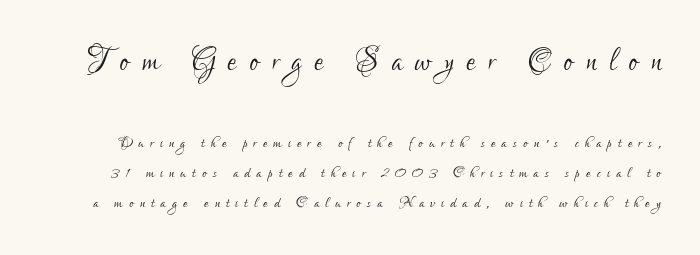
{"serif": "no", "bold": "no", "weight": "light", "width": "condensed", "stroke_contrast": "low", "x_height": "small", "monospaced": "no", "underline": "no", "line_spacing": "normal", "line_spacing_ratio": 1.48, "letter_spacing": "wide", "letter_spacing_em": 0.31, "larger_block": "first", "size_ratio": 2.05, "glyph_px": 41}
